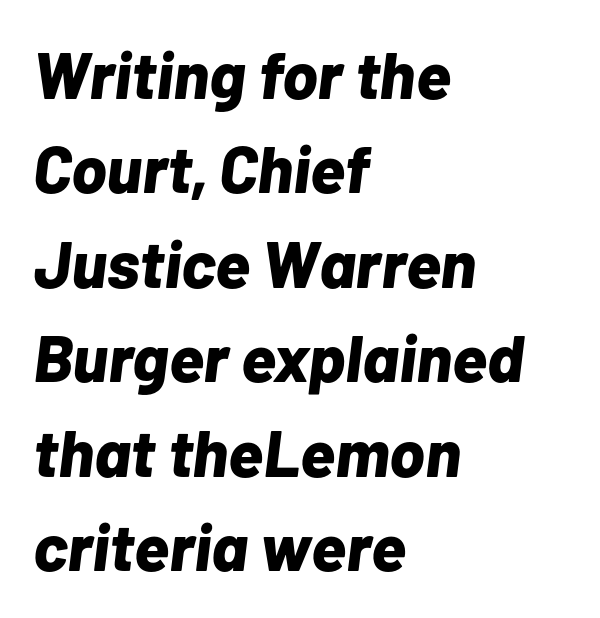
The image shows 66 px bold type, italic (leaning right); set left-aligned, normal line spacing (1.43x), normal letter spacing, not underlined; low stroke contrast and a medium x-height.
